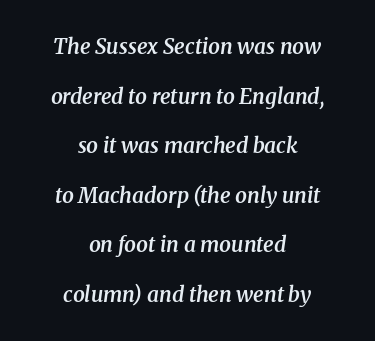
Q: Is the text bold? A: Semi-bold.
Q: Is the text italic (slanted)? A: Yes, it leans right by about 8 degrees.
Q: Is the text underlined? A: No.
Q: How is the paragraph aligned? A: Centered.
Q: Is the spacing between letters normal or unusually wide? A: Normal.
Q: Is the spacing between lines tight, normal or loose? A: Loose.
